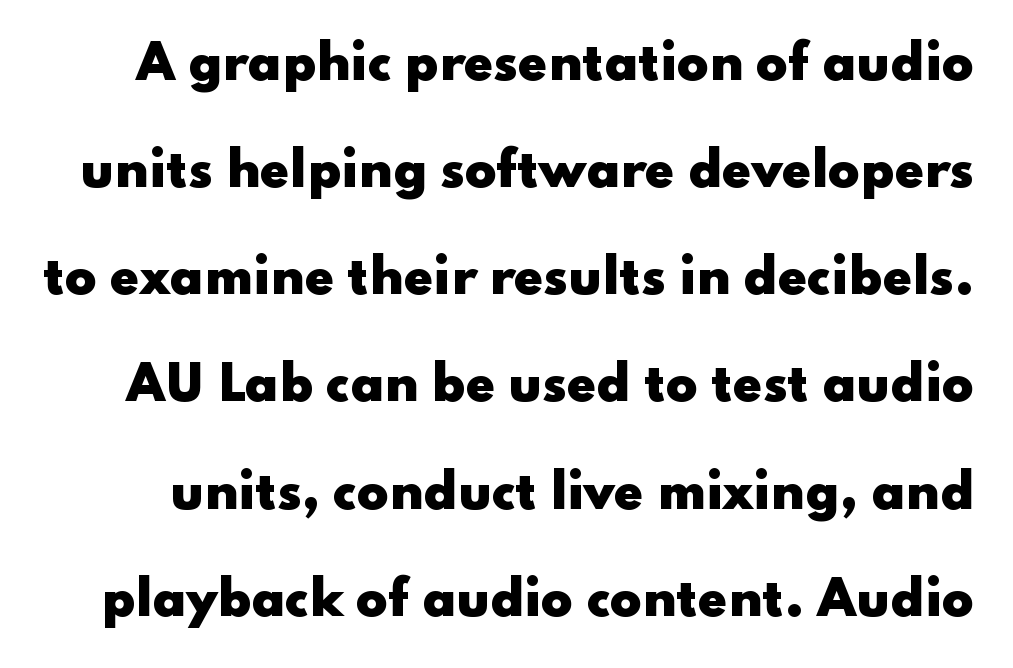
The image shows 47 px heavy, wide sans-serif type, upright; set loose line spacing (2.28x), normal letter spacing, not underlined; low stroke contrast and a small x-height.
